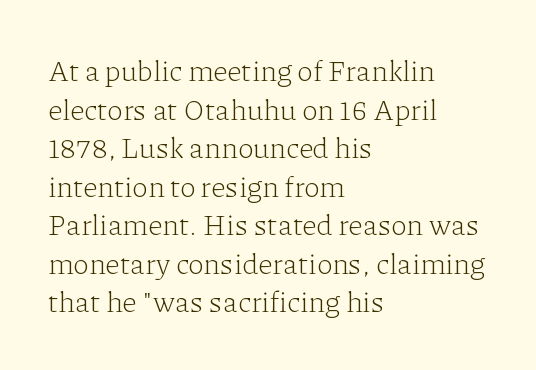
{"serif": "yes", "italic": "no", "bold": "no", "weight": "light", "width": "normal", "stroke_contrast": "low", "x_height": "medium", "monospaced": "no", "underline": "no", "align": "left", "line_spacing": "normal", "line_spacing_ratio": 1.33, "letter_spacing": "normal", "letter_spacing_em": 0.0, "glyph_px": 29}
